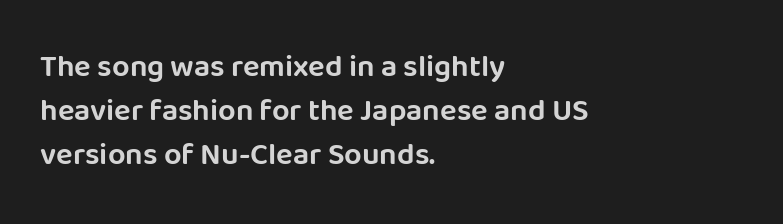
Q: Is the text italic (slanted)? A: No, it is upright.
Q: Is the typeface a serif or a sans-serif typeface? A: Sans-serif.
Q: Is the text underlined? A: No.
Q: How is the paragraph aligned? A: Left-aligned.
Q: Is the spacing between letters normal or unusually wide? A: Normal.
Q: Is the spacing between lines tight, normal or loose? A: Normal.
Q: Width (condensed, normal, or wide)? A: Normal.
Q: Stroke contrast? A: Low.
Q: x-height? A: Large.
Q: Monospaced? A: No.
